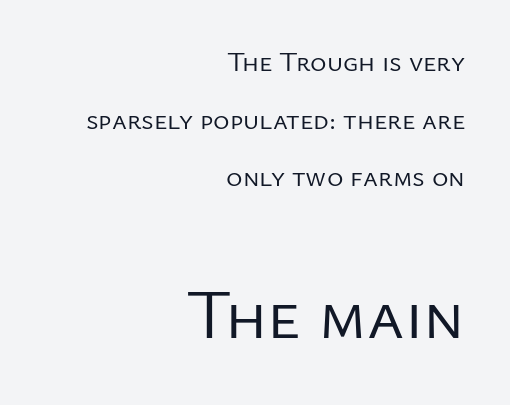
{"serif": "no", "italic": "no", "bold": "no", "weight": "regular", "width": "normal", "stroke_contrast": "low", "x_height": "medium", "monospaced": "no", "underline": "no", "align": "right", "line_spacing": "loose", "line_spacing_ratio": 2.06, "letter_spacing": "normal", "letter_spacing_em": 0.0, "larger_block": "second", "size_ratio": 2.5, "glyph_px": 70}
